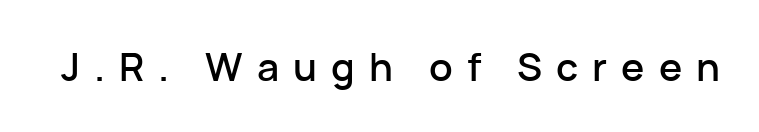
{"serif": "no", "italic": "no", "width": "normal", "stroke_contrast": "low", "x_height": "medium", "monospaced": "no", "underline": "no", "letter_spacing": "wide", "letter_spacing_em": 0.36, "glyph_px": 39}
